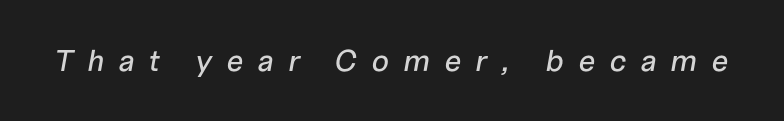
Q: Is the text italic (slanted)? A: Yes, it leans right by about 10 degrees.
Q: Is the text underlined? A: No.
Q: Is the spacing between letters normal or unusually wide? A: Unusually wide.
Q: Width (condensed, normal, or wide)? A: Normal.
Q: Stroke contrast? A: Low.
Q: x-height? A: Medium.
Q: Monospaced? A: No.
